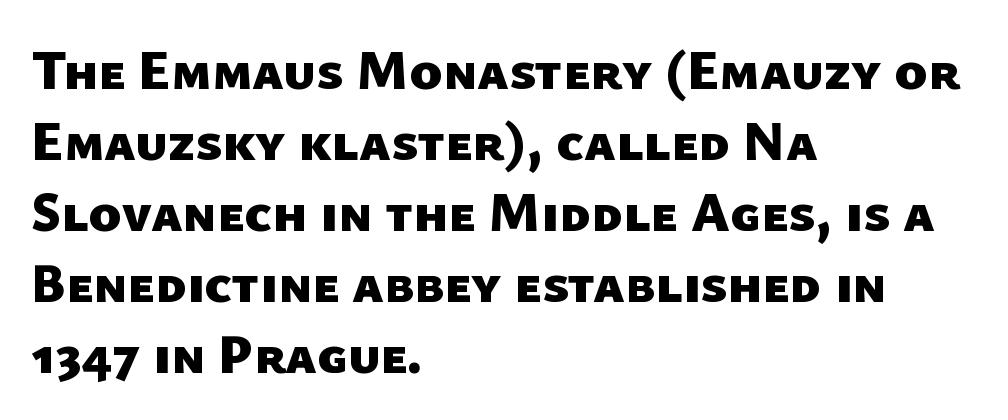
The image shows 55 px heavy sans-serif type; set left-aligned, normal line spacing (1.29x), normal letter spacing, not underlined; low stroke contrast and a medium x-height.
